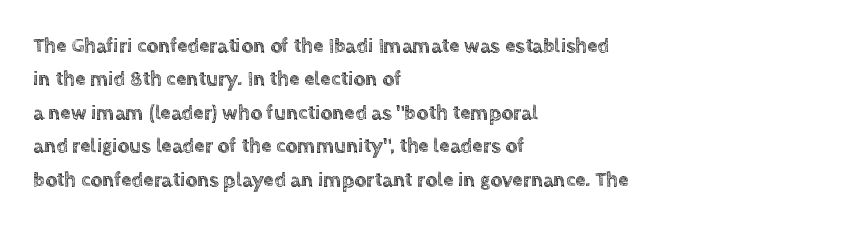
Nobody drew a line under any word here. A student would call this left alignment; a typographer would say flush left, rag right. Rendered with straight, roman letterforms. In terms of leading, this rendering sits right in the middle. Characters follow at the spacing the type designer built in.
